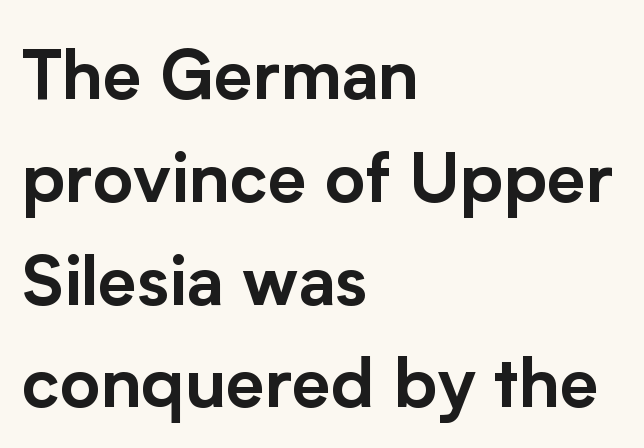
{"serif": "no", "italic": "no", "width": "normal", "stroke_contrast": "low", "x_height": "medium", "monospaced": "no", "underline": "no", "align": "left", "line_spacing": "normal", "line_spacing_ratio": 1.49, "letter_spacing": "normal", "letter_spacing_em": 0.0, "glyph_px": 69}
